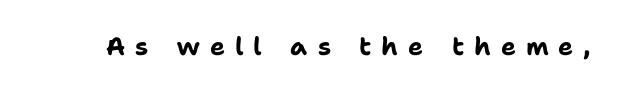
{"italic": "no", "bold": "yes", "underline": "no", "letter_spacing": "wide", "letter_spacing_em": 0.4, "glyph_px": 25}
